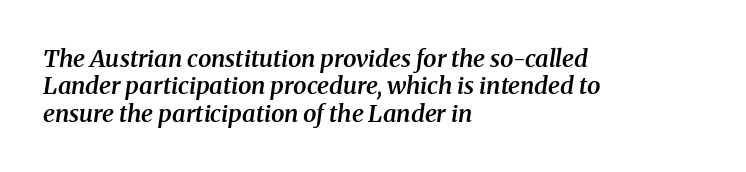
The image shows 24 px text type, italic (leaning right); set left-aligned, tight line spacing (1.14x), normal letter spacing, not underlined.
